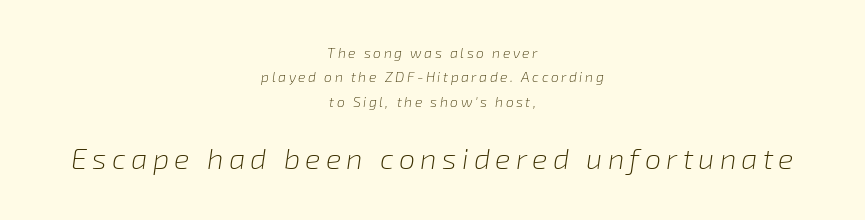
Size hierarchy here favors the trailing block over the leading one. Spacing verdict: proportional, widths tailored to each character. A bare baseline throughout the passage. Posture: slanted. The compositor balanced each line on the midline.
